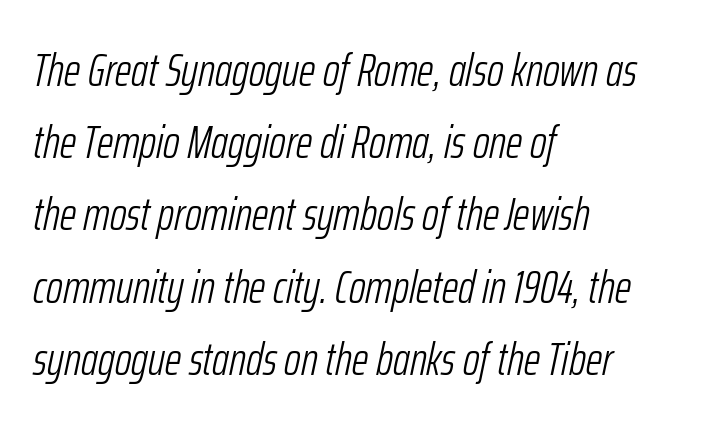
The image shows 46 px light, condensed type, italic (leaning right); set left-aligned, normal line spacing (1.57x), normal letter spacing, not underlined; low stroke contrast and a medium x-height.
